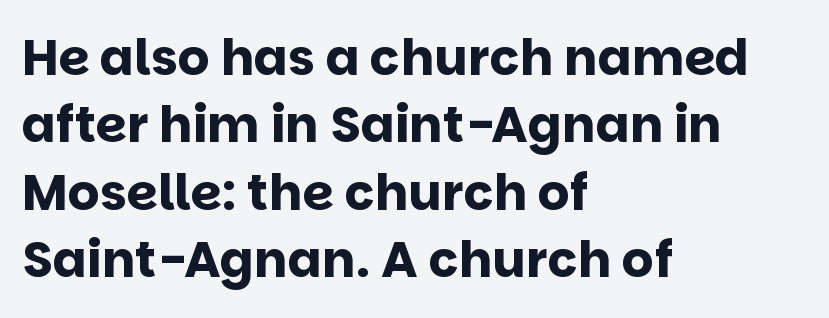
Q: Is the text bold? A: Yes.
Q: Is the text italic (slanted)? A: No, it is upright.
Q: Is the typeface a serif or a sans-serif typeface? A: Sans-serif.
Q: Is the text underlined? A: No.
Q: How is the paragraph aligned? A: Left-aligned.
Q: Is the spacing between letters normal or unusually wide? A: Normal.
Q: Is the spacing between lines tight, normal or loose? A: Normal.
Q: Width (condensed, normal, or wide)? A: Normal.
Q: Stroke contrast? A: Low.
Q: x-height? A: Large.
Q: Monospaced? A: No.
